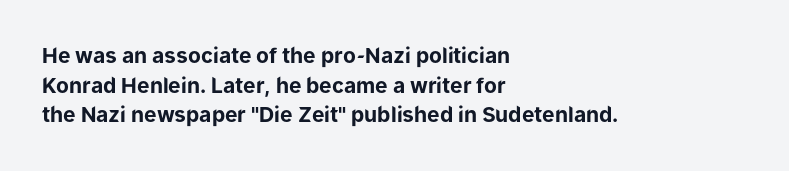
{"italic": "no", "bold": "yes", "underline": "no", "align": "left", "line_spacing": "normal", "line_spacing_ratio": 1.41, "letter_spacing": "normal", "letter_spacing_em": 0.0, "glyph_px": 21}
